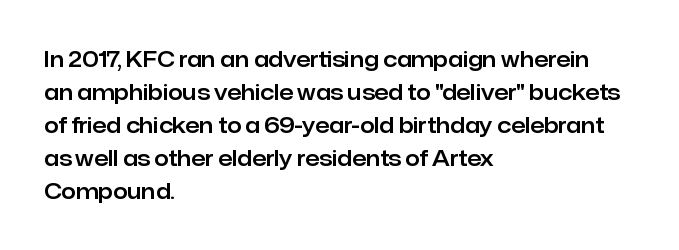
The image shows 21 px text type, upright; set left-aligned, normal line spacing (1.57x), normal letter spacing, not underlined.
